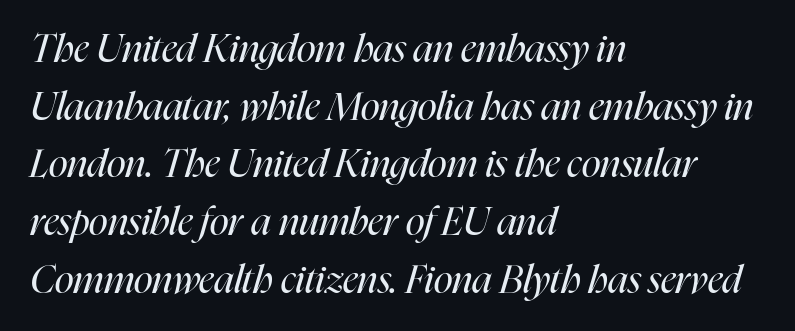
Q: Is the text bold? A: No.
Q: Is the text italic (slanted)? A: Yes, it leans right by about 16 degrees.
Q: Is the text underlined? A: No.
Q: How is the paragraph aligned? A: Left-aligned.
Q: Is the spacing between letters normal or unusually wide? A: Normal.
Q: Is the spacing between lines tight, normal or loose? A: Normal.
Q: Width (condensed, normal, or wide)? A: Condensed.
Q: Stroke contrast? A: High.
Q: x-height? A: Medium.
Q: Monospaced? A: No.
